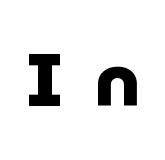
{"serif": "no", "italic": "no", "bold": "yes", "weight": "heavy", "width": "normal", "stroke_contrast": "low", "x_height": "medium", "monospaced": "no", "underline": "no", "letter_spacing": "wide", "letter_spacing_em": 0.42, "glyph_px": 74}
